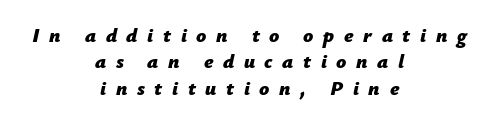
Q: Is the text bold? A: Yes.
Q: Is the text italic (slanted)? A: Yes, it leans right by about 12 degrees.
Q: Is the text underlined? A: No.
Q: How is the paragraph aligned? A: Centered.
Q: Is the spacing between letters normal or unusually wide? A: Unusually wide.
Q: Is the spacing between lines tight, normal or loose? A: Normal.
